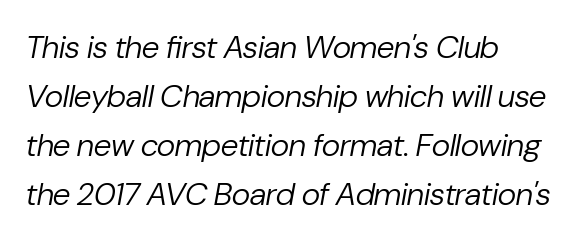
Is this a fixed-width face? No — the glyphs have proportional, varying widths. If you measured baseline to baseline, you'd find a middling distance. This is oblique type, the kind used for emphasis or titles. All the whitespace from short lines collects on the right. Bare-footed words on every line.
